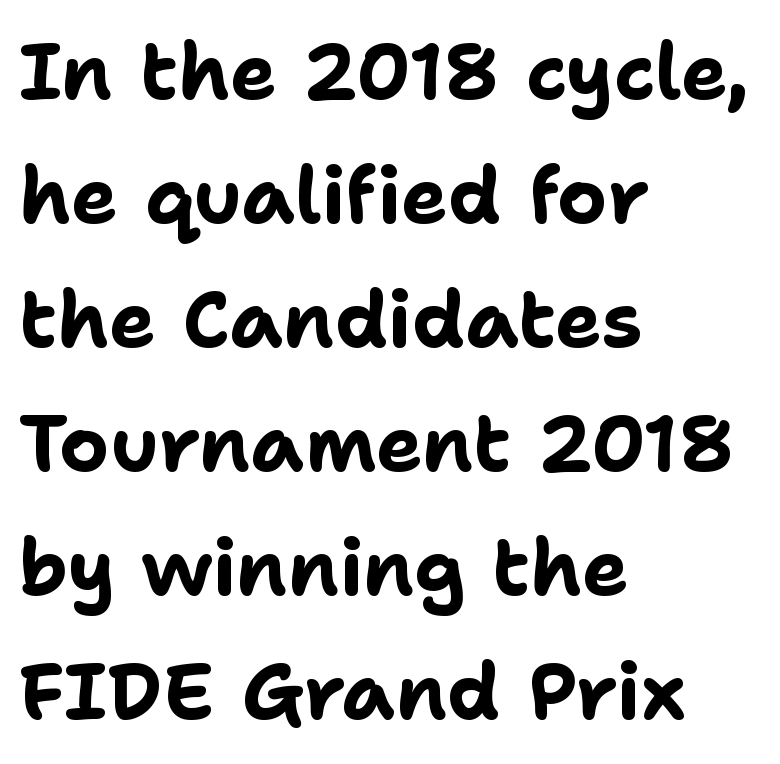
Style check: upright. The font family rendered here belongs to the sans-serif group. The rendering keeps characters at their native spacing. The specimen omits any rule beneath the text block's lines. Typeset ragged right — the left edge is the straight one.
